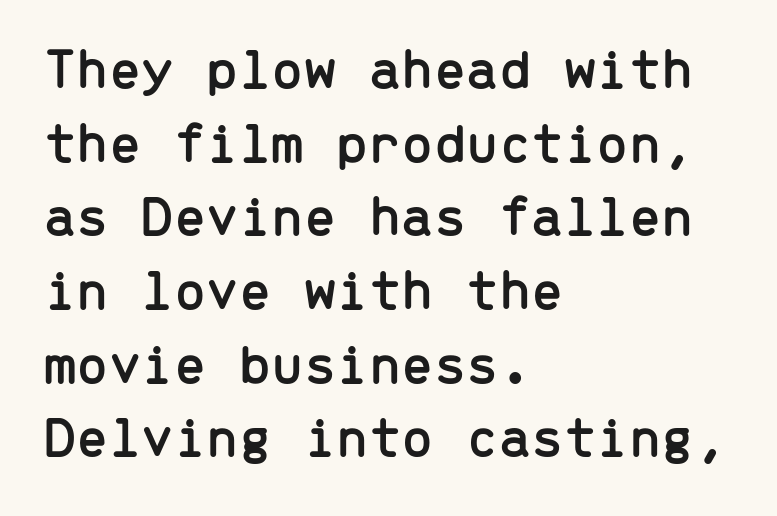
{"serif": "no", "italic": "no", "width": "normal", "stroke_contrast": "low", "x_height": "medium", "monospaced": "yes", "underline": "no", "align": "left", "line_spacing": "normal", "line_spacing_ratio": 1.27, "letter_spacing": "normal", "letter_spacing_em": 0.0, "glyph_px": 58}
